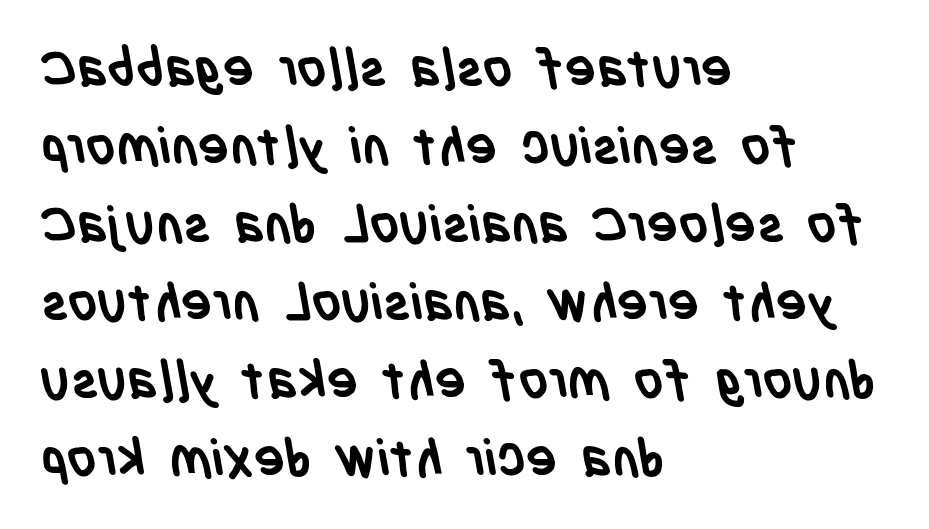
The image shows 52 px semibold, condensed sans-serif type; set left-aligned, normal line spacing (1.5x), normal letter spacing, not underlined; low stroke contrast and a large x-height.
